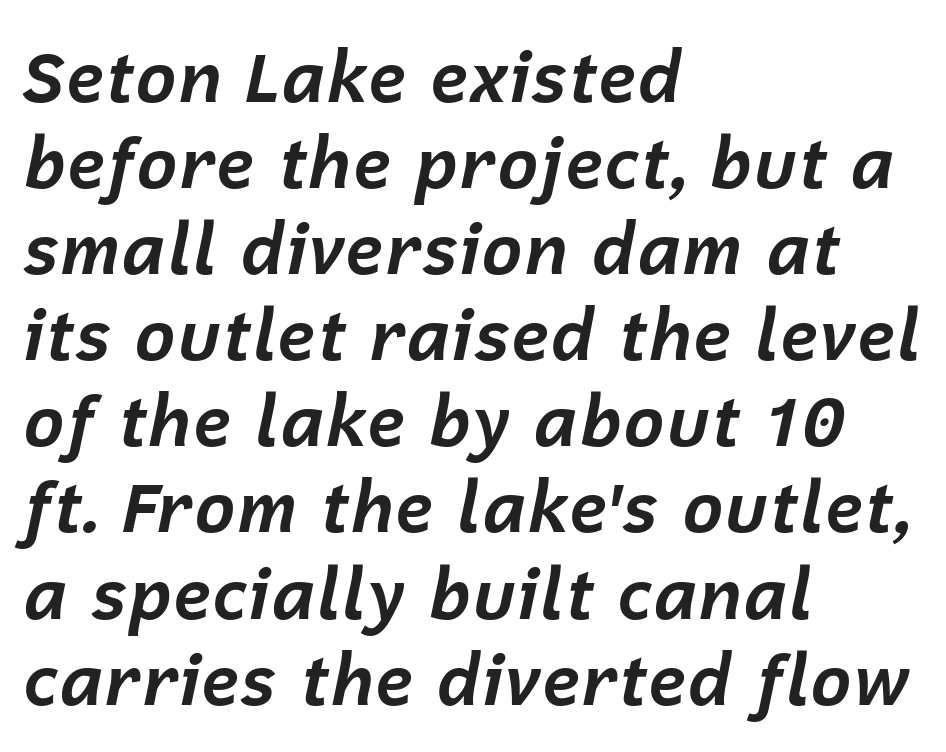
{"italic": "yes", "lean": "right", "slant_degrees": 12, "bold": "yes", "weight": "bold", "width": "normal", "stroke_contrast": "low", "x_height": "medium", "monospaced": "no", "underline": "no", "align": "left", "line_spacing_ratio": 1.23, "letter_spacing": "normal", "letter_spacing_em": 0.0, "glyph_px": 70}
